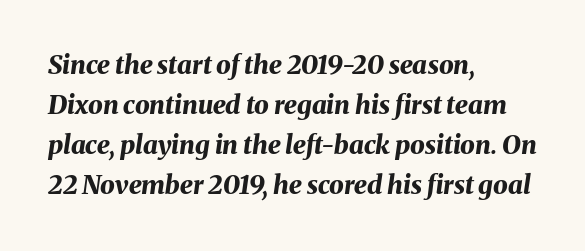
{"italic": "yes", "lean": "right", "slant_degrees": 8, "bold": "yes", "underline": "no", "align": "left", "line_spacing": "normal", "line_spacing_ratio": 1.54, "letter_spacing": "normal", "letter_spacing_em": 0.0, "glyph_px": 26}
